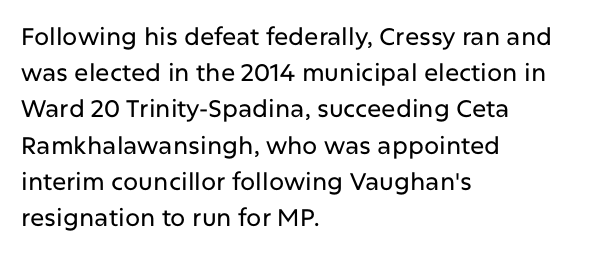
The image shows 24 px text type, upright; set left-aligned, normal line spacing (1.51x), normal letter spacing, not underlined.
